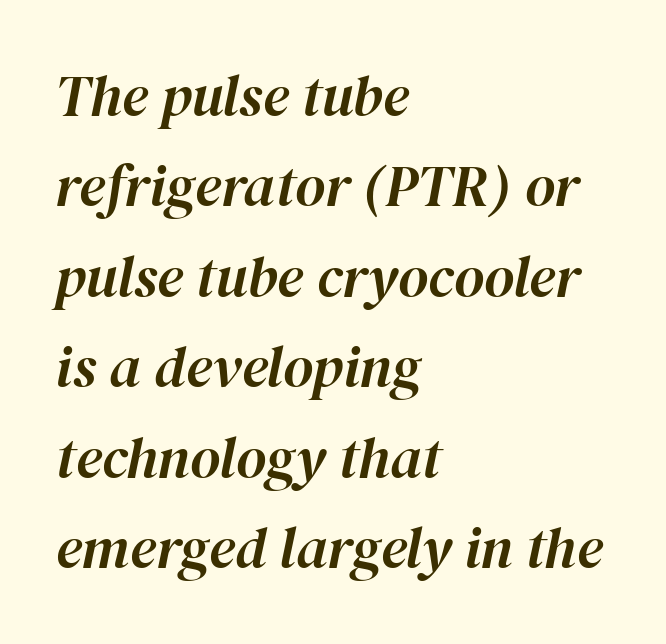
The image shows 58 px text type, italic (leaning right); set left-aligned, normal line spacing (1.56x), normal letter spacing, not underlined; high stroke contrast and a medium x-height.
